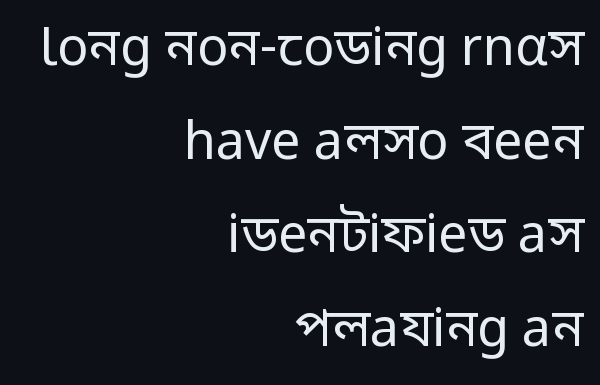
These lines are rendered in a variable-pitch font. The string is rendered with underlining switched off. The type is set solid horizontally, with unmodified tracking. Ascenders rise straight up at ninety degrees.
